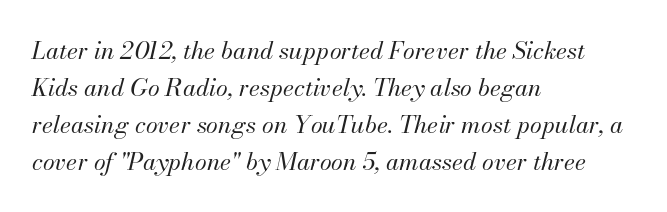
Q: Is the text bold? A: No.
Q: Is the text italic (slanted)? A: Yes, it leans right by about 13 degrees.
Q: Is the text underlined? A: No.
Q: How is the paragraph aligned? A: Left-aligned.
Q: Is the spacing between letters normal or unusually wide? A: Normal.
Q: Is the spacing between lines tight, normal or loose? A: Normal.
